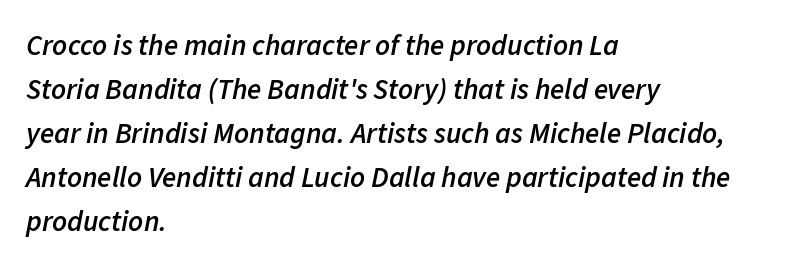
{"italic": "yes", "lean": "right", "slant_degrees": 11, "bold": "semi", "weight": "semibold", "width": "normal", "stroke_contrast": "low", "x_height": "medium", "monospaced": "no", "underline": "no", "align": "left", "line_spacing": "normal", "line_spacing_ratio": 1.52, "letter_spacing": "normal", "letter_spacing_em": 0.0, "glyph_px": 29}
